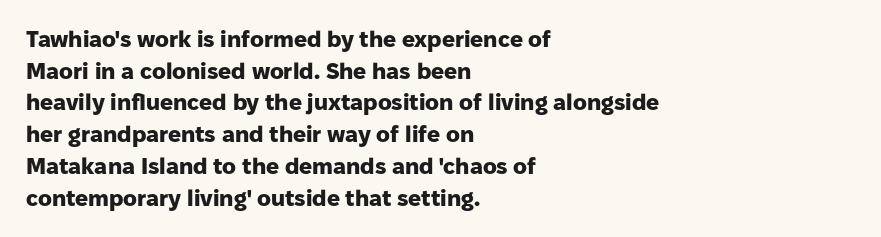
The image shows 23 px bold type, upright; set left-aligned, normal line spacing (1.38x), normal letter spacing, not underlined.
